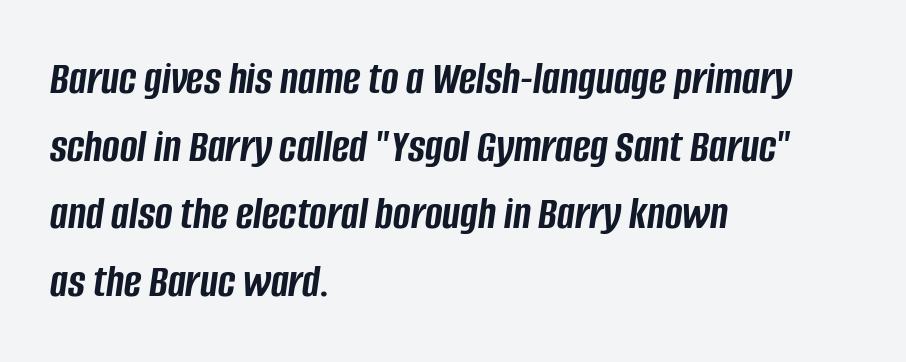
Compared with typical paragraphs, the rows here are spaced about the same. The baseline area is clear. Looks like regular typesetting: each glyph gets only the width it needs. The passage shown is emphatically bold. Students, note that the glyphs here touch the page at normal intervals.
